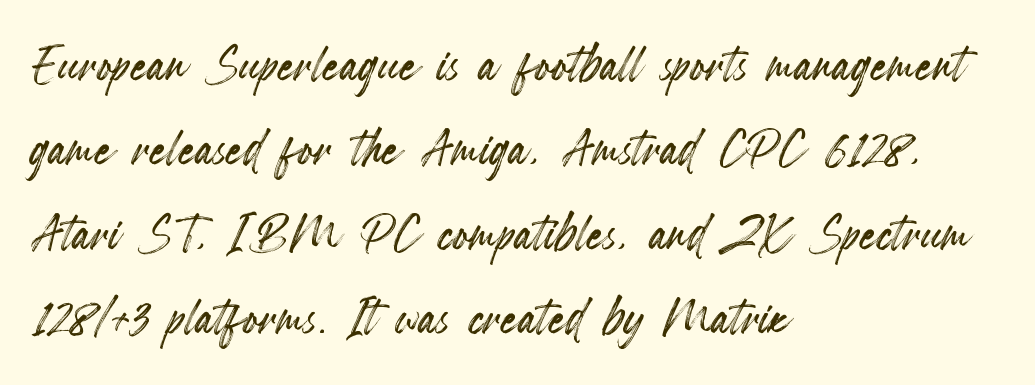
The letterforms sit shoulder to shoulder at normal distance. This rendering uses left alignment, leaving the right contour irregular. Note the varied advance widths — an 'i' is clearly narrower than an 'm'. Quick note: interline space is typical. A clean baseline with only descenders dipping below it.
